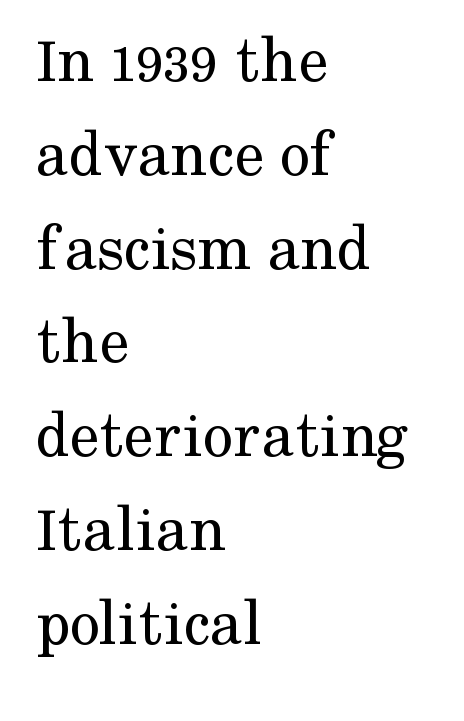
{"serif": "yes", "italic": "no", "bold": "no", "weight": "regular", "width": "normal", "stroke_contrast": "medium", "x_height": "medium", "monospaced": "no", "underline": "no", "align": "left", "line_spacing": "normal", "line_spacing_ratio": 1.4, "letter_spacing": "normal", "letter_spacing_em": 0.0, "glyph_px": 67}
